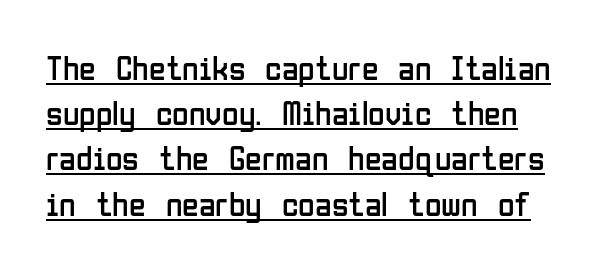
{"serif": "no", "italic": "no", "bold": "no", "weight": "regular", "width": "condensed", "stroke_contrast": "low", "x_height": "medium", "monospaced": "no", "underline": "yes", "line_spacing": "normal", "line_spacing_ratio": 1.33, "letter_spacing": "normal", "letter_spacing_em": 0.0, "glyph_px": 34}
